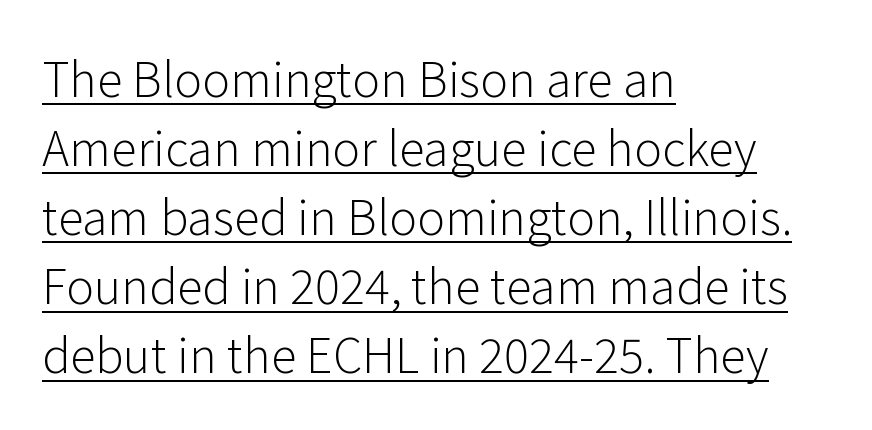
Q: Is the text bold? A: No.
Q: Is the text italic (slanted)? A: No, it is upright.
Q: Is the typeface a serif or a sans-serif typeface? A: Sans-serif.
Q: Is the text underlined? A: Yes.
Q: How is the paragraph aligned? A: Left-aligned.
Q: Is the spacing between letters normal or unusually wide? A: Normal.
Q: Is the spacing between lines tight, normal or loose? A: Normal.
Q: Width (condensed, normal, or wide)? A: Normal.
Q: Stroke contrast? A: Low.
Q: x-height? A: Medium.
Q: Monospaced? A: No.
